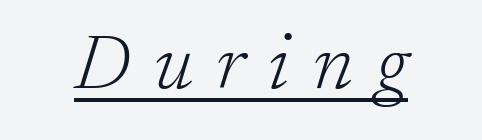
{"serif": "yes", "italic": "yes", "lean": "right", "slant_degrees": 17, "bold": "no", "weight": "light", "width": "normal", "stroke_contrast": "low", "x_height": "medium", "monospaced": "no", "underline": "yes", "letter_spacing": "wide", "letter_spacing_em": 0.31, "glyph_px": 77}
